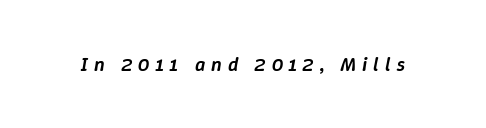
The specimen reads as italic at a glance. Inter-character spacing is expanded well beyond the font's built-in metrics. The typesetting leans somewhat heavy: a semibold. The zone under the glyphs is completely vacant.
